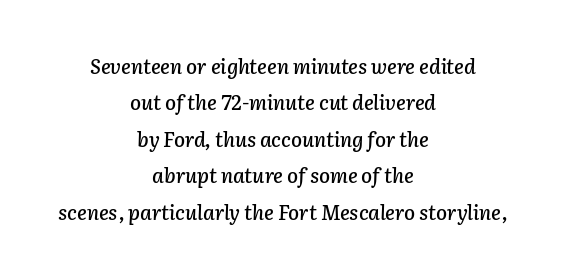
Q: Is the text italic (slanted)? A: Yes, it leans right by about 2 degrees.
Q: Is the text underlined? A: No.
Q: How is the paragraph aligned? A: Centered.
Q: Is the spacing between letters normal or unusually wide? A: Normal.
